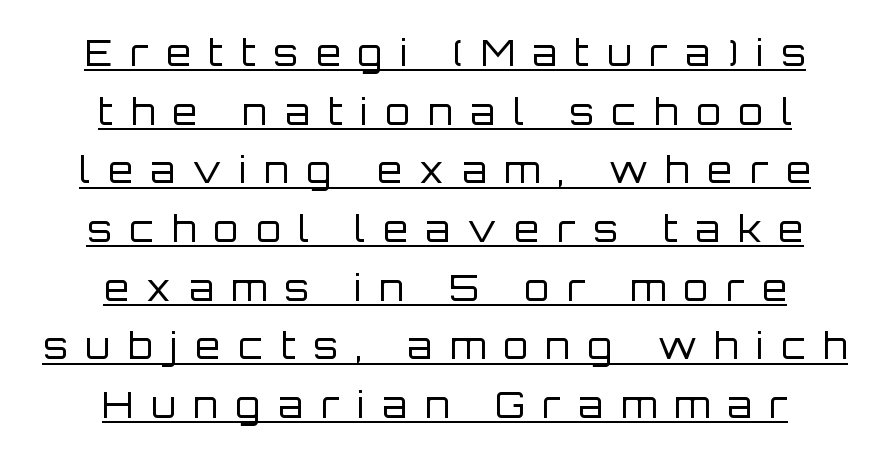
Interline gaps are of average width in this sample. Weight: in the light-to-regular range. These lines are rendered in a variable-pitch font. Grotesque or geometric, the face here clearly has no serifs. The paragraph shown floats in the horizontal middle.
